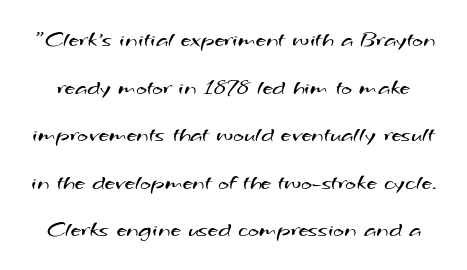
{"bold": "no", "underline": "no", "line_spacing": "loose", "line_spacing_ratio": 2.07, "letter_spacing": "normal", "letter_spacing_em": 0.0, "glyph_px": 23}
